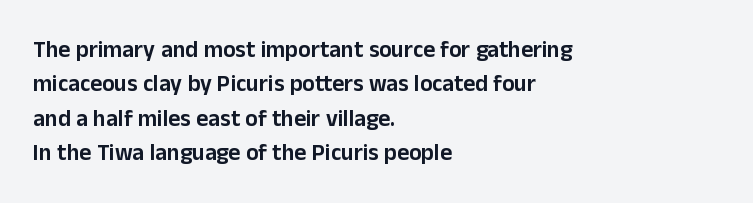
Q: Is the text italic (slanted)? A: No, it is upright.
Q: Is the text underlined? A: No.
Q: How is the paragraph aligned? A: Left-aligned.
Q: Is the spacing between letters normal or unusually wide? A: Normal.
Q: Is the spacing between lines tight, normal or loose? A: Normal.
